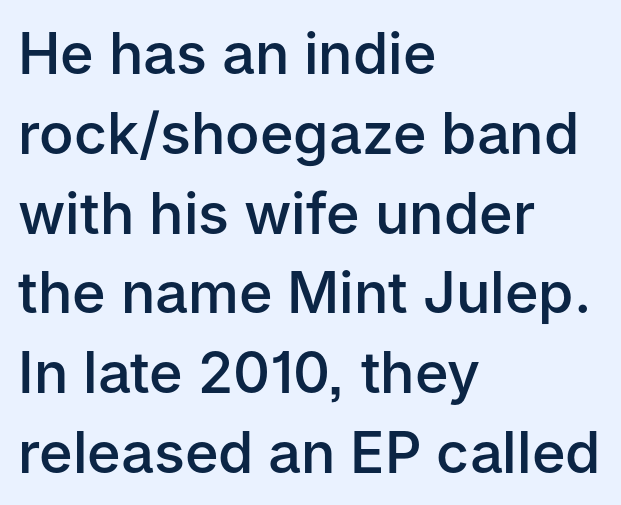
In CSS terms this would be text-align: left. A typesetter would call this proportional, since set widths differ per character. This is moderately heavy type, rendered in semibold. Stroke terminals: plain, sans-serif.
